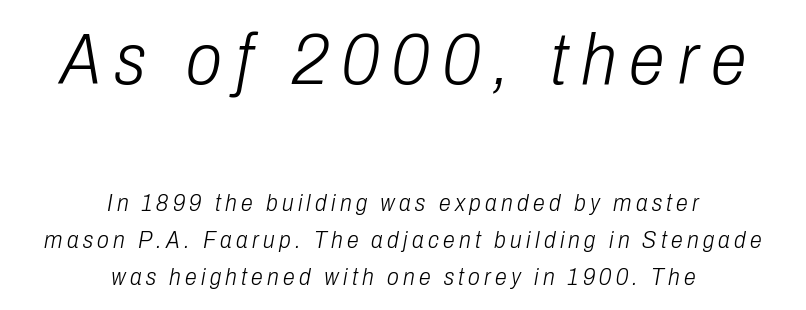
Q: Is the text bold? A: No.
Q: Is the text italic (slanted)? A: Yes, it leans right by about 10 degrees.
Q: Is the text underlined? A: No.
Q: How is the paragraph aligned? A: Centered.
Q: Is the spacing between lines tight, normal or loose? A: Normal.
Q: Which block of text is set in a larger size, the first (top) or the second (bottom)? A: The first (top) one.
Q: Width (condensed, normal, or wide)? A: Condensed.
Q: Stroke contrast? A: Low.
Q: x-height? A: Medium.
Q: Monospaced? A: No.
